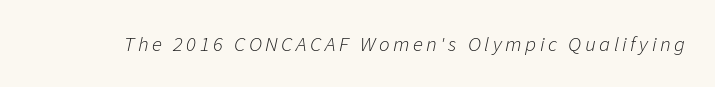
Designer's note — italics engaged. A light-to-regular cut is what we see here. The string is rendered with underlining switched off.
